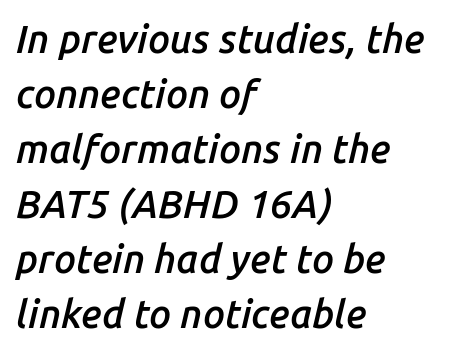
The image shows 39 px semibold type, italic (leaning right); set left-aligned, normal line spacing (1.41x), normal letter spacing, not underlined; low stroke contrast and a medium x-height.
